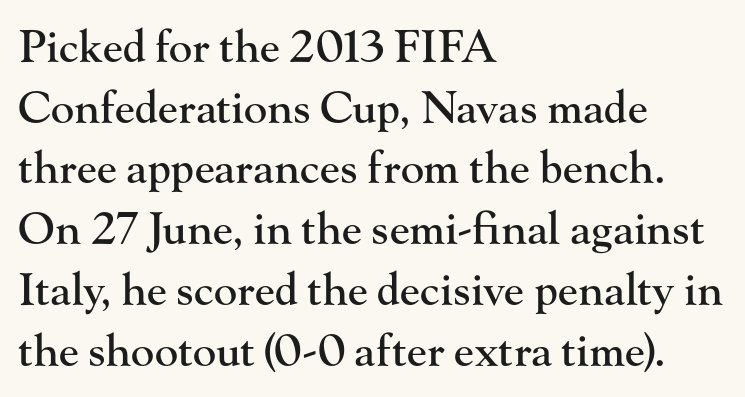
{"serif": "yes", "italic": "no", "width": "normal", "stroke_contrast": "high", "x_height": "small", "monospaced": "no", "underline": "no", "align": "left", "line_spacing": "normal", "line_spacing_ratio": 1.38, "letter_spacing": "normal", "letter_spacing_em": 0.0, "glyph_px": 44}
